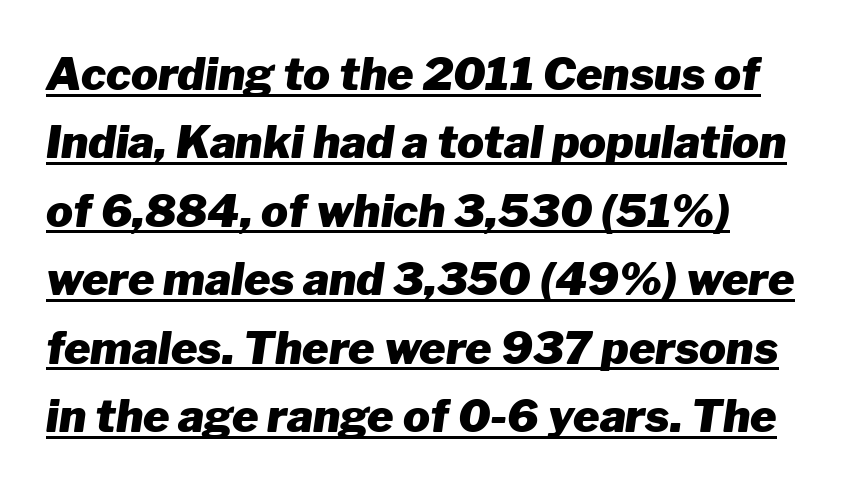
{"italic": "yes", "lean": "right", "slant_degrees": 8, "bold": "yes", "weight": "heavy", "width": "normal", "stroke_contrast": "low", "x_height": "medium", "monospaced": "no", "underline": "yes", "align": "left", "line_spacing": "normal", "line_spacing_ratio": 1.52, "letter_spacing": "normal", "letter_spacing_em": 0.0, "glyph_px": 45}
